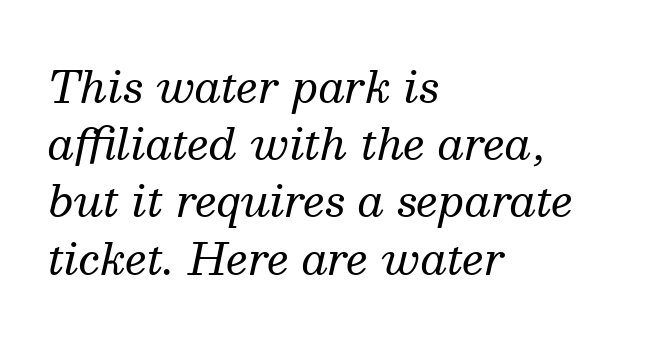
Q: Is the text bold? A: No.
Q: Is the text italic (slanted)? A: Yes, it leans right by about 13 degrees.
Q: Is the typeface a serif or a sans-serif typeface? A: Serif.
Q: Is the text underlined? A: No.
Q: How is the paragraph aligned? A: Left-aligned.
Q: Is the spacing between letters normal or unusually wide? A: Normal.
Q: Is the spacing between lines tight, normal or loose? A: Normal.
Q: Width (condensed, normal, or wide)? A: Normal.
Q: Stroke contrast? A: Medium.
Q: x-height? A: Medium.
Q: Monospaced? A: No.
